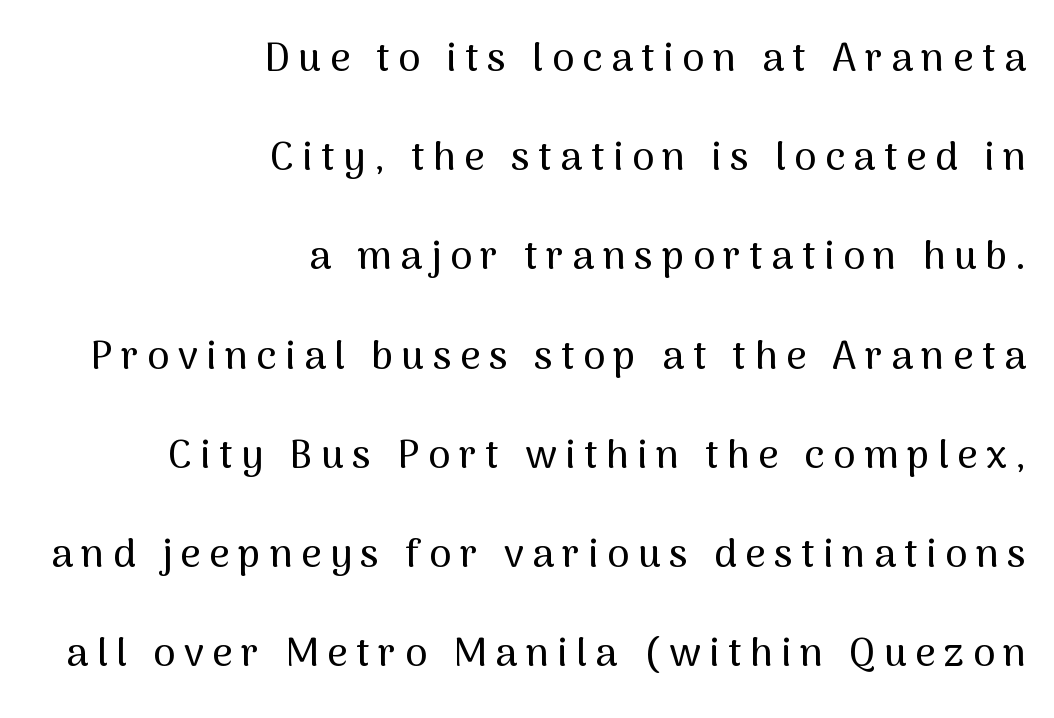
Regarding serifs, this sample does without them. Students, note that the glyphs here are deliberately spaced far apart. The letters stand straight up with perfectly vertical stems. Beneath every word, the page is bare.
